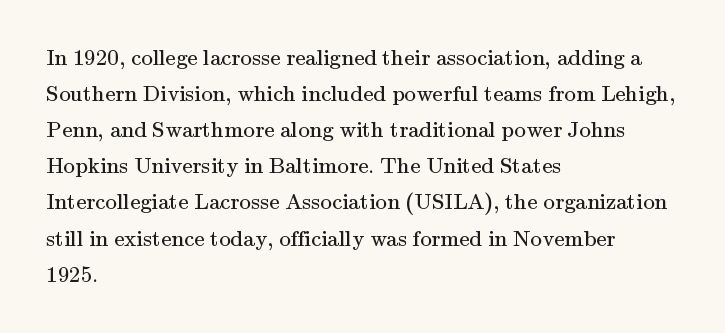
Q: Is the text bold? A: No.
Q: Is the text italic (slanted)? A: No, it is upright.
Q: Is the text underlined? A: No.
Q: How is the paragraph aligned? A: Left-aligned.
Q: Is the spacing between letters normal or unusually wide? A: Normal.
Q: Is the spacing between lines tight, normal or loose? A: Normal.
